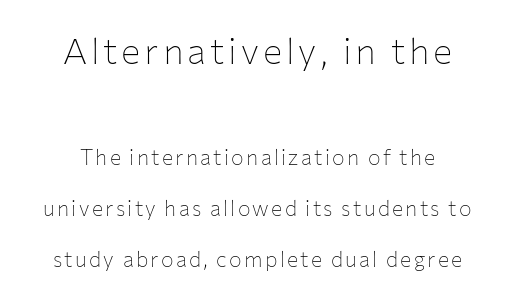
The image shows 36 px thin sans-serif type, upright; set centered, loose line spacing (2.43x), not underlined; the first (top) block is 1.71x larger; low stroke contrast and a medium x-height.
